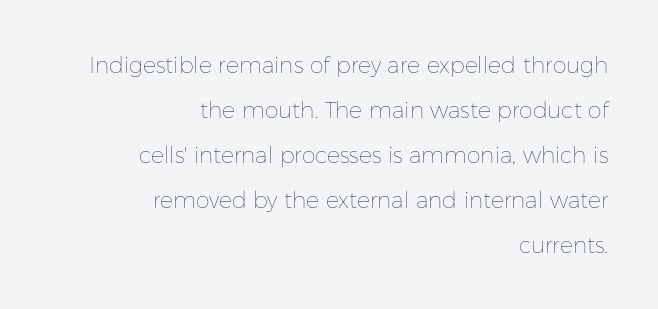
The image shows 22 px text type, upright; set right-aligned, loose line spacing (2.05x), normal letter spacing, not underlined.
